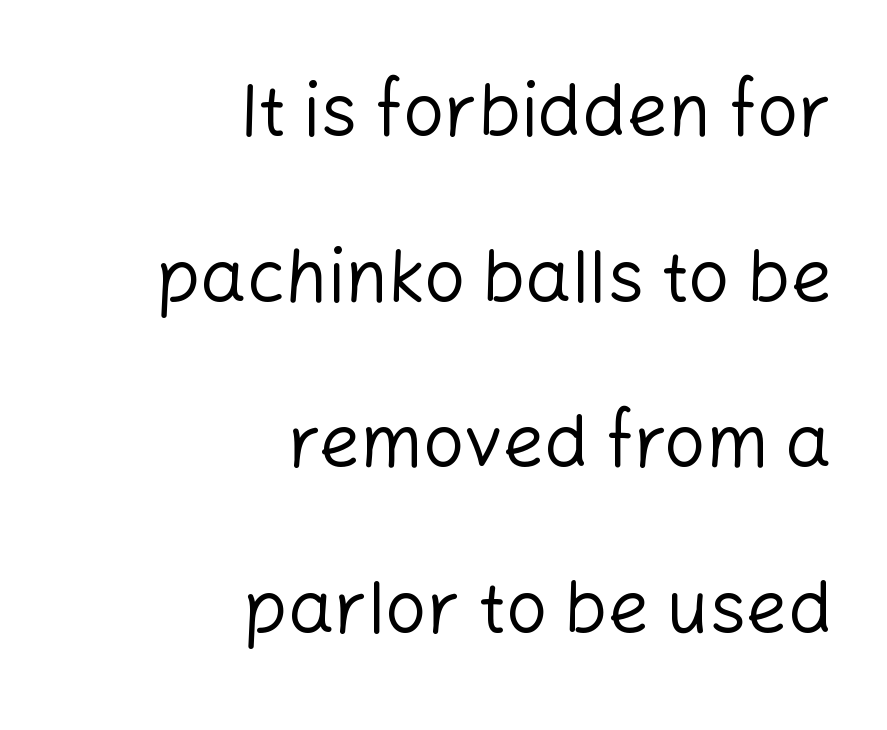
The image shows 73 px regular-weight sans-serif type, upright; set right-aligned, loose line spacing (2.27x), normal letter spacing, not underlined; low stroke contrast and a medium x-height.
